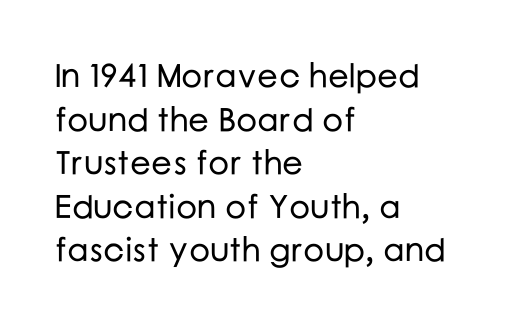
The image shows 33 px sans-serif type, upright; set left-aligned, normal line spacing (1.32x), normal letter spacing, not underlined; low stroke contrast and a medium x-height.
